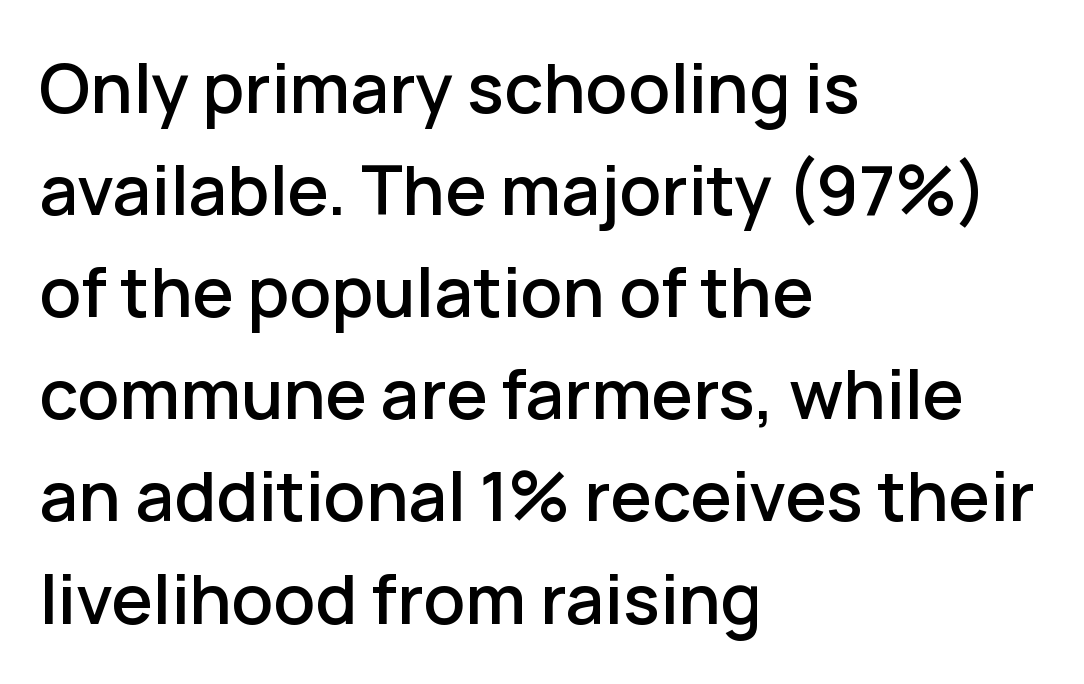
Q: Is the text italic (slanted)? A: No, it is upright.
Q: Is the typeface a serif or a sans-serif typeface? A: Sans-serif.
Q: Is the text underlined? A: No.
Q: How is the paragraph aligned? A: Left-aligned.
Q: Is the spacing between letters normal or unusually wide? A: Normal.
Q: Is the spacing between lines tight, normal or loose? A: Normal.
Q: Width (condensed, normal, or wide)? A: Normal.
Q: Stroke contrast? A: Low.
Q: x-height? A: Medium.
Q: Monospaced? A: No.
